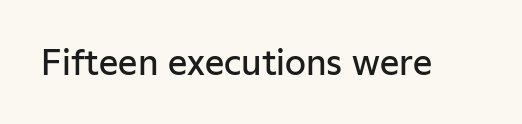
Q: Is the text bold? A: Semi-bold.
Q: Is the text italic (slanted)? A: No, it is upright.
Q: Is the typeface a serif or a sans-serif typeface? A: Sans-serif.
Q: Is the text underlined? A: No.
Q: Is the spacing between letters normal or unusually wide? A: Normal.
Q: Width (condensed, normal, or wide)? A: Normal.
Q: Stroke contrast? A: Low.
Q: x-height? A: Medium.
Q: Monospaced? A: No.
